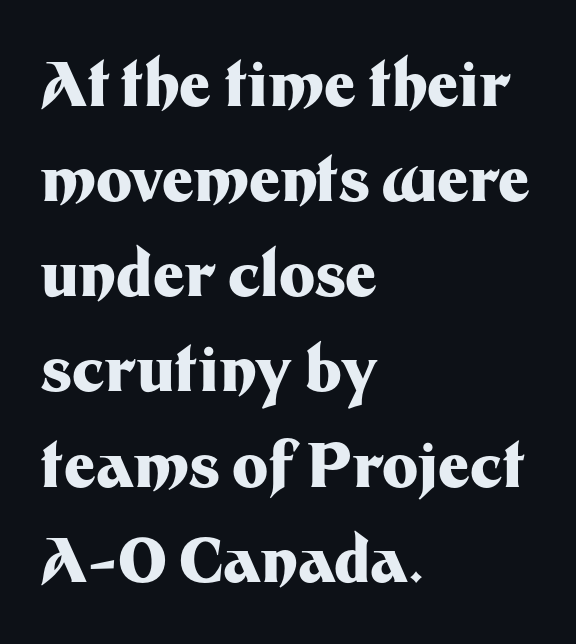
The image shows 61 px heavy sans-serif type, upright; set left-aligned, normal line spacing (1.56x), normal letter spacing, not underlined; medium stroke contrast and a medium x-height.
